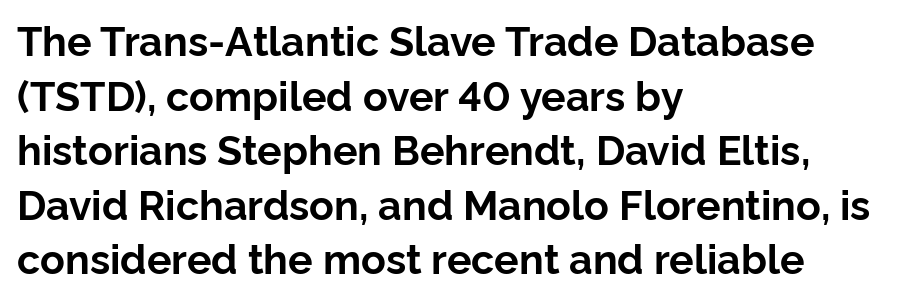
This rendering uses left alignment, leaving the right contour irregular. The glyphs in this specimen are sans serif. The letters stand upright; this is a roman face. The rendering uses natural spacing where letterforms have individual widths. Vertical spacing — default. Descenders are the only things crossing below the line.
